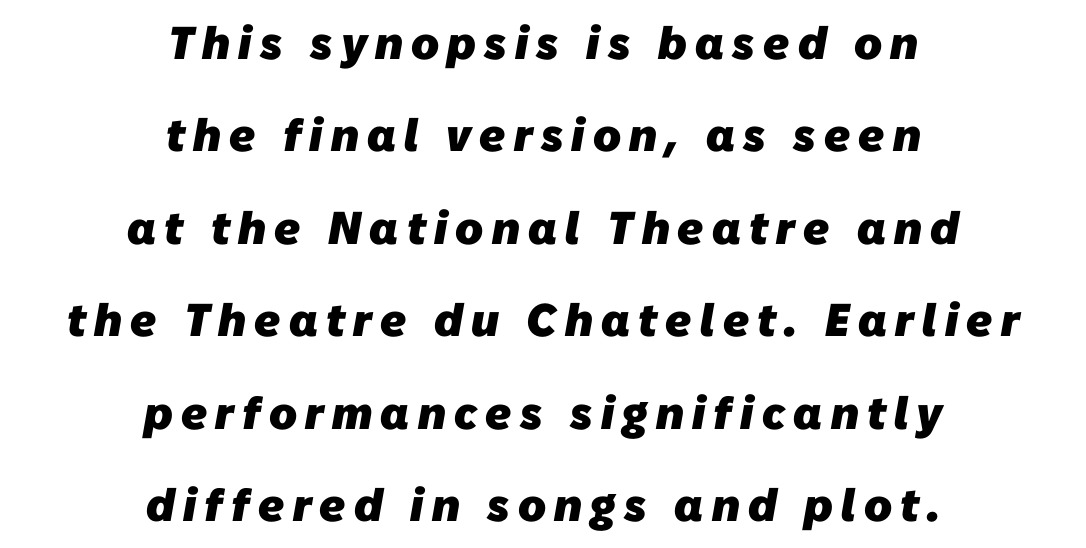
Q: Is the text bold? A: Yes.
Q: Is the typeface a serif or a sans-serif typeface? A: Sans-serif.
Q: Is the text underlined? A: No.
Q: How is the paragraph aligned? A: Centered.
Q: Is the spacing between lines tight, normal or loose? A: Loose.
Q: Width (condensed, normal, or wide)? A: Normal.
Q: Stroke contrast? A: Low.
Q: x-height? A: Medium.
Q: Monospaced? A: No.
